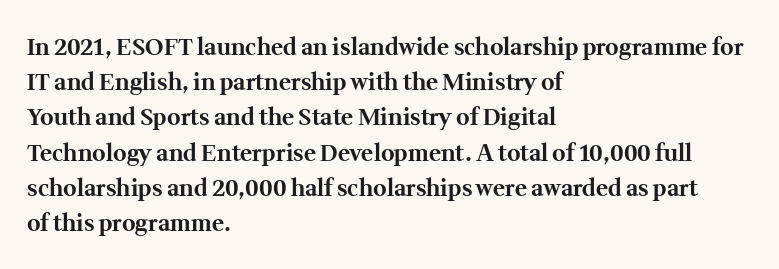
{"italic": "no", "bold": "yes", "underline": "no", "align": "left", "line_spacing": "normal", "line_spacing_ratio": 1.53, "letter_spacing": "normal", "letter_spacing_em": 0.0, "glyph_px": 23}
